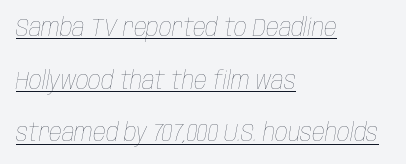
{"italic": "yes", "lean": "right", "slant_degrees": 10, "bold": "no", "underline": "yes", "align": "left", "line_spacing": "loose", "line_spacing_ratio": 2.11, "letter_spacing": "normal", "letter_spacing_em": 0.0, "glyph_px": 25}
